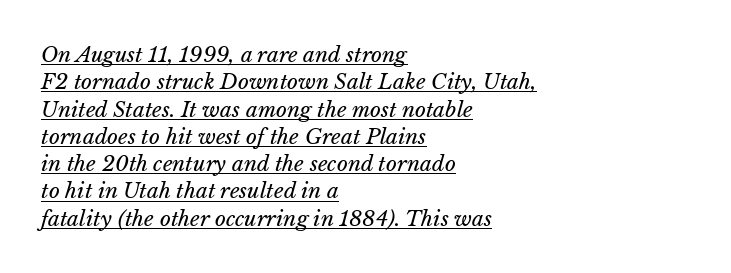
The image shows 21 px text type, italic (leaning right); set left-aligned, normal line spacing (1.3x), normal letter spacing, underlined.
